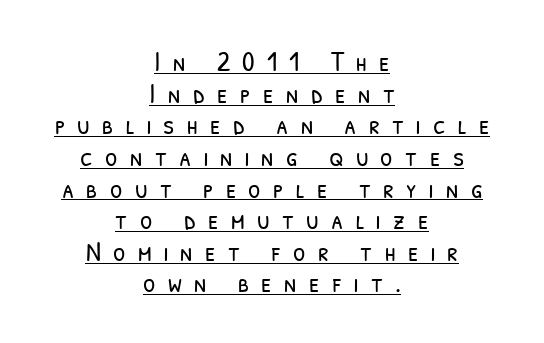
Does the type have serifs? No, each stem ends abruptly. Typeset on center — no edge is straight. Observe the wide spacing: letters keep a clear distance from each other. Honestly, the underline is the first thing you notice here. The block of text is dense from top to bottom, with scant space between rows. Weight: regular or lighter.
